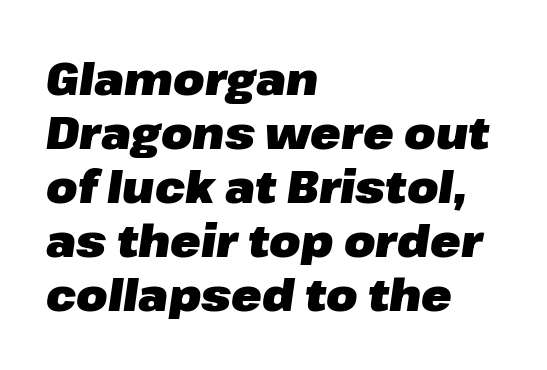
{"italic": "yes", "lean": "right", "slant_degrees": 8, "bold": "yes", "weight": "heavy", "width": "normal", "stroke_contrast": "low", "x_height": "medium", "monospaced": "no", "underline": "no", "align": "left", "line_spacing_ratio": 1.2, "letter_spacing": "normal", "letter_spacing_em": 0.0, "glyph_px": 45}
